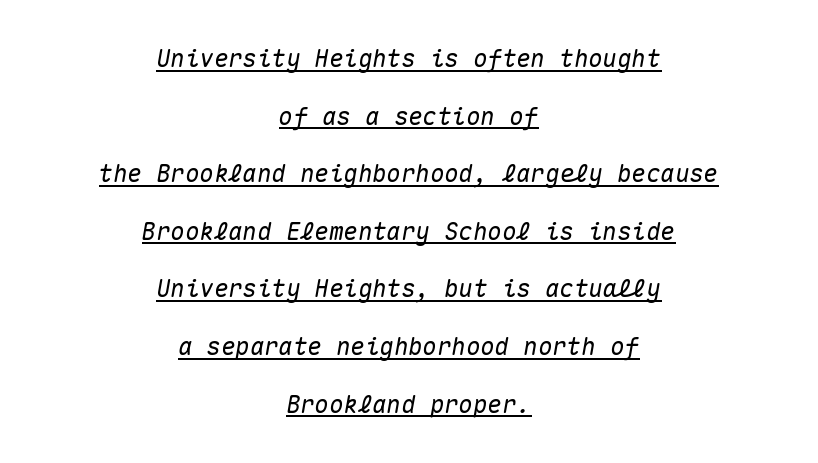
Notice how the passage keeps no hard edge, just a central spine. Observe the lean: these are italic letterforms. Has an underline been added? It has. Notice the wide empty band between every row — that's loose leading. Observe the ordinary spacing: letters are neighbours, not strangers.
